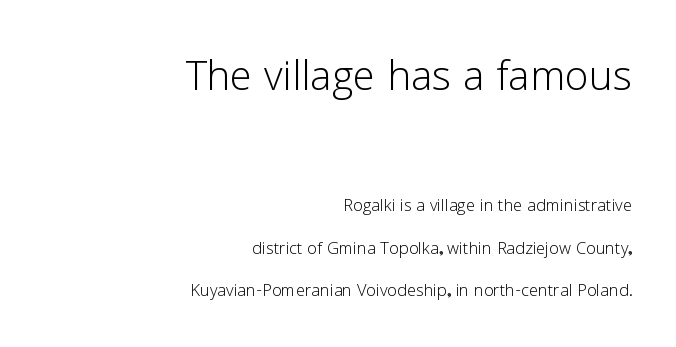
Rows of type keep a wide berth in the vertical direction. The letters advance in unequal steps, a hallmark of proportional type. Size hierarchy here favors the leading block over the trailing one. Decoration check: the copy has no underline. This sample uses a sans-serif face. The ragged edge is on the left, which tells us the setting is flush right.
